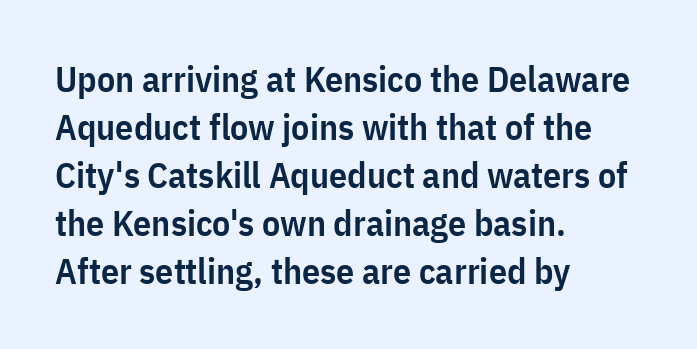
Q: Is the text bold? A: Semi-bold.
Q: Is the text italic (slanted)? A: No, it is upright.
Q: Is the typeface a serif or a sans-serif typeface? A: Sans-serif.
Q: Is the text underlined? A: No.
Q: How is the paragraph aligned? A: Left-aligned.
Q: Is the spacing between letters normal or unusually wide? A: Normal.
Q: Is the spacing between lines tight, normal or loose? A: Normal.
Q: Width (condensed, normal, or wide)? A: Condensed.
Q: Stroke contrast? A: Low.
Q: x-height? A: Medium.
Q: Monospaced? A: No.
